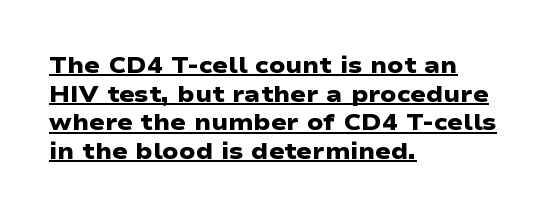
{"bold": "yes", "underline": "yes", "align": "left", "line_spacing": "normal", "line_spacing_ratio": 1.25, "letter_spacing": "normal", "letter_spacing_em": 0.0, "glyph_px": 23}
